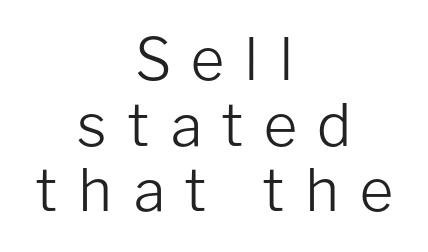
The image shows 58 px light sans-serif type, upright; set centered, tight line spacing (1.13x), unusually wide letter spacing (+0.34 em), not underlined; low stroke contrast and a medium x-height.
